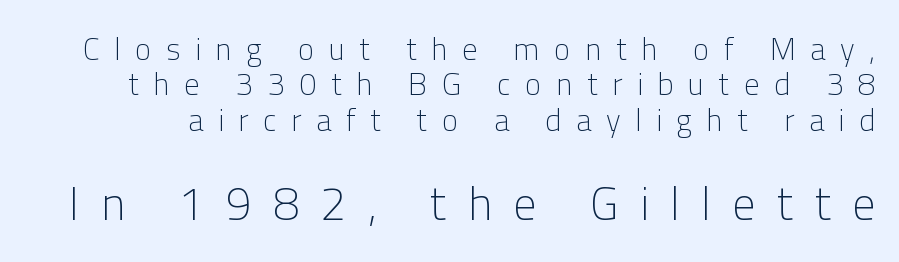
The image shows 46 px light sans-serif type, upright; set tight line spacing (1.14x), unusually wide letter spacing (+0.47 em), not underlined; the second (bottom) block is 1.48x larger; low stroke contrast and a medium x-height.
